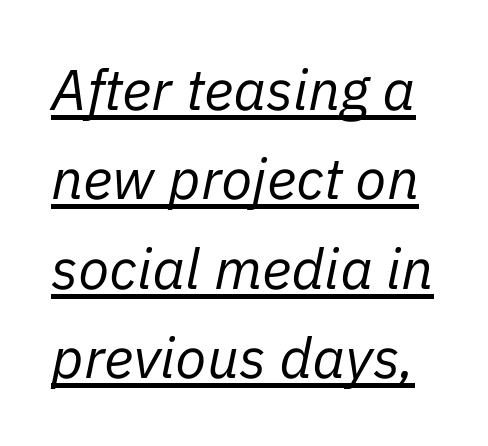
Character widths vary here, with narrow letters taking less room than wide ones. Each stroke keeps to a modest, everyday thickness or less. Style check: oblique. The letters sit at their default tracking, neither squeezed nor spread. You can see a thin bar hugging the bottom of the glyphs.
